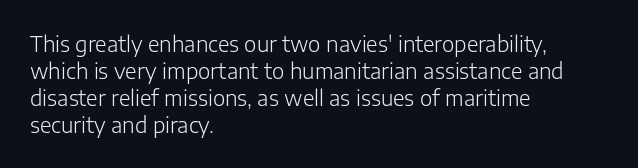
{"italic": "no", "bold": "no", "underline": "no", "align": "left", "line_spacing": "normal", "line_spacing_ratio": 1.28, "letter_spacing": "normal", "letter_spacing_em": 0.0, "glyph_px": 21}
